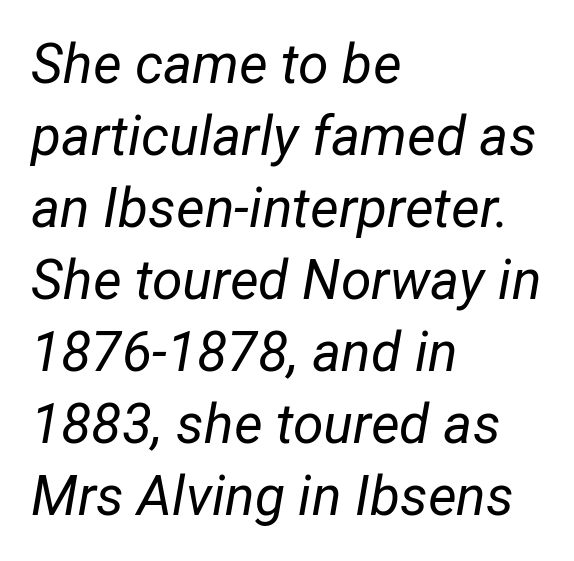
{"italic": "yes", "lean": "right", "slant_degrees": 12, "bold": "no", "weight": "regular", "width": "normal", "stroke_contrast": "low", "x_height": "medium", "monospaced": "no", "underline": "no", "align": "left", "line_spacing": "normal", "line_spacing_ratio": 1.31, "letter_spacing": "normal", "letter_spacing_em": 0.0, "glyph_px": 55}
